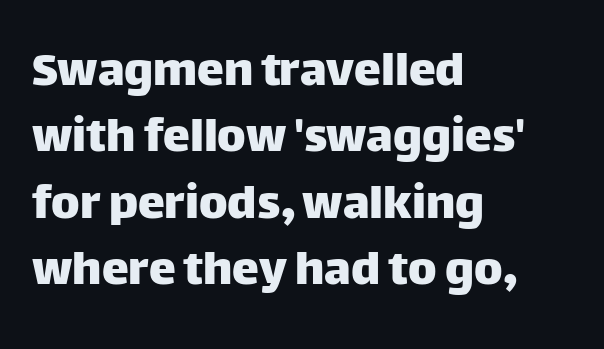
Q: Is the text italic (slanted)? A: No, it is upright.
Q: Is the typeface a serif or a sans-serif typeface? A: Sans-serif.
Q: Is the text underlined? A: No.
Q: How is the paragraph aligned? A: Left-aligned.
Q: Is the spacing between letters normal or unusually wide? A: Normal.
Q: Width (condensed, normal, or wide)? A: Normal.
Q: Stroke contrast? A: Low.
Q: x-height? A: Large.
Q: Monospaced? A: No.
